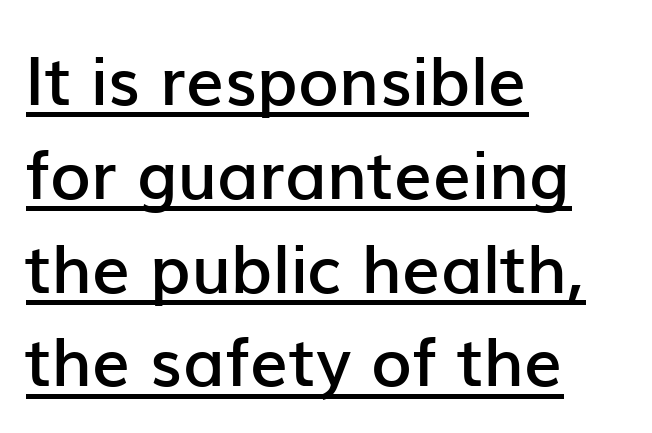
Notice how a bar underscores the lettering throughout. In CSS terms this would be text-align: left. As a designer I'd log this as weight 600, semibold. Default kerning and tracking; the words read as compact shapes. Varying glyph widths throughout — classic text-font behaviour. Is this a sans? Yes — the strokes have no serifs.
